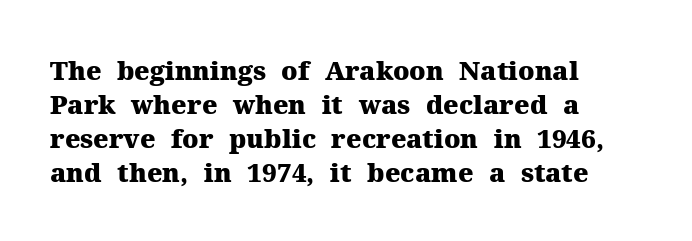
Typeset ragged right — the left edge is the straight one. Words float on clear page, feet unadorned. Vertically, the passage feels balanced, rows spaced as you'd expect. This sample uses plain, unmodified letter spacing. Summary of weight: heavy, a full bold. Characters remain perfectly vertical along every line.
